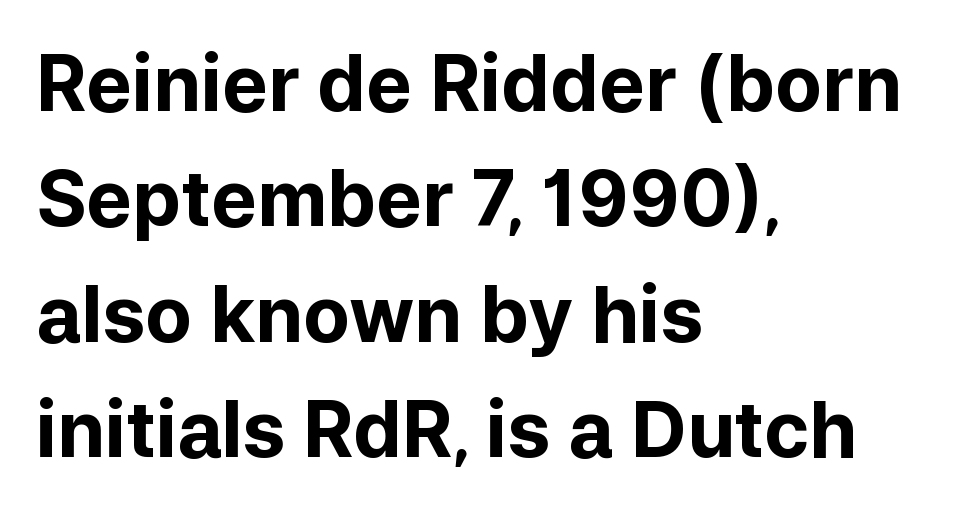
The zone under the glyphs is completely vacant. Every character sits straight up, as roman type does. Looks like regular typesetting: each glyph gets only the width it needs. The text block is weighted toward the left margin, trailing off unevenly rightward. Reading down the column, the eye jumps a familiar distance to each next line. Regarding serifs, this sample does without them.
